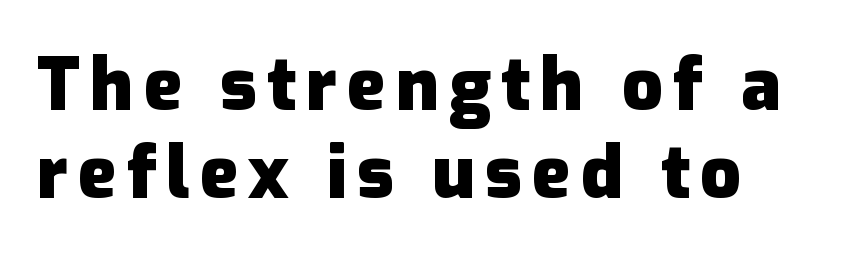
Each row of text sits above clean, open space. Each letter keeps its own natural width here, so spacing adapts to shape. In terms of weight, the rendering is a true, heavy bold. Every stem runs plumb, perpendicular to the baseline.
